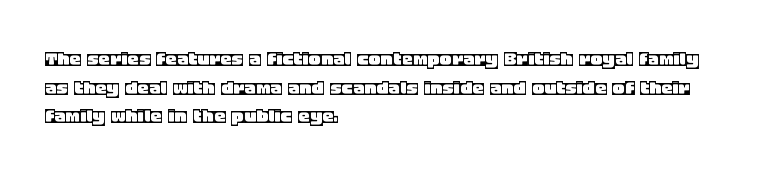
Q: Is the text italic (slanted)? A: No, it is upright.
Q: Is the text underlined? A: No.
Q: How is the paragraph aligned? A: Left-aligned.
Q: Is the spacing between letters normal or unusually wide? A: Normal.
